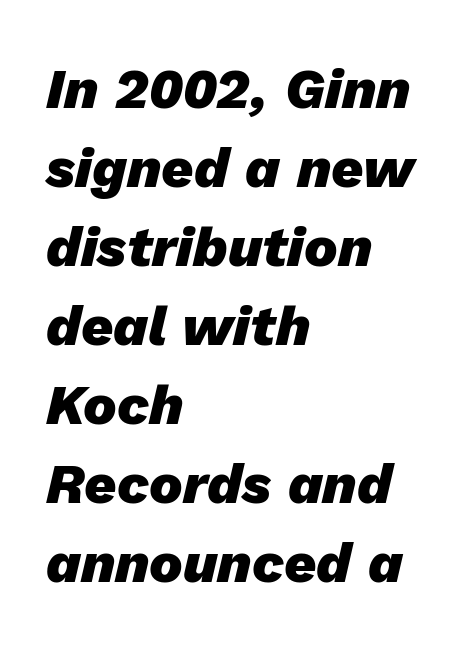
Q: Is the text bold? A: Yes.
Q: Is the text italic (slanted)? A: Yes, it leans right by about 13 degrees.
Q: Is the text underlined? A: No.
Q: How is the paragraph aligned? A: Left-aligned.
Q: Is the spacing between letters normal or unusually wide? A: Normal.
Q: Is the spacing between lines tight, normal or loose? A: Normal.
Q: Width (condensed, normal, or wide)? A: Normal.
Q: Stroke contrast? A: Low.
Q: x-height? A: Medium.
Q: Monospaced? A: No.
